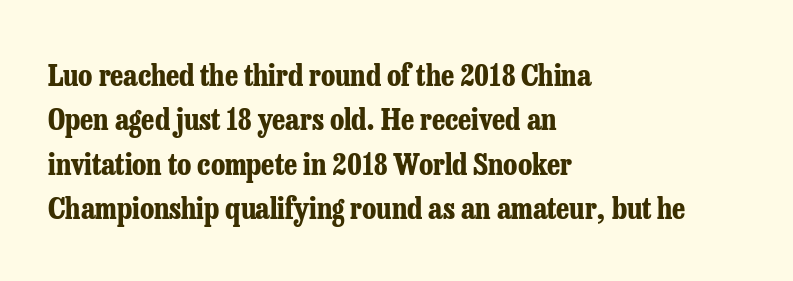
The image shows 30 px bold, condensed serif type, upright; set left-aligned, normal line spacing (1.48x), normal letter spacing, not underlined; low stroke contrast and a medium x-height.
